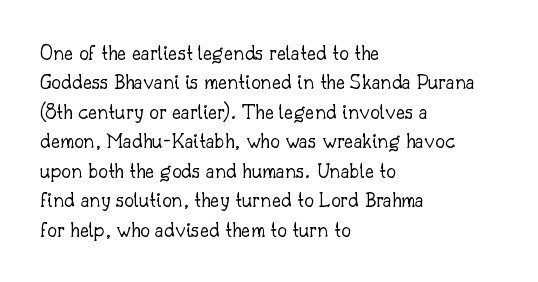
Bare-footed words on every line. Every stem runs plumb, perpendicular to the baseline. The typesetting does not lean heavy: it is not bold. Tracking value appears to be zero — textbook default spacing. The vertical gap from one line to the next is medium.
